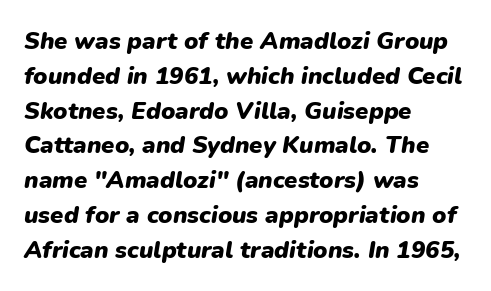
The image shows 24 px bold type, italic (leaning right); set left-aligned, normal line spacing (1.45x), normal letter spacing, not underlined.
